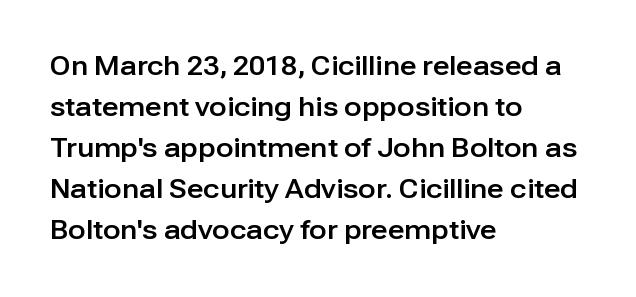
Descenders hang freely into open space. The font's upright variant was chosen for this text. Alignment: flush left. Leading: standard. The letterforms sit shoulder to shoulder at normal distance.
